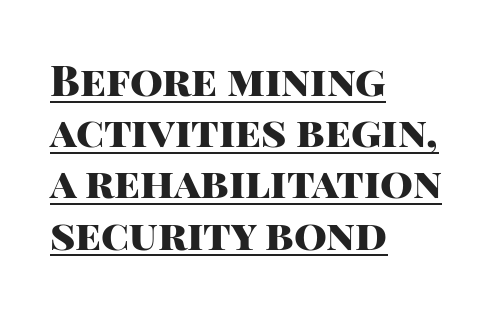
The setting favours the left margin, as ordinary paragraphs usually do. These lines keep a tight, regular rhythm from letter to letter. Thick stems and heavy bowls — unmistakably bold. Ordinary non-slanted type is in use. These lines are rendered in a variable-pitch font.
